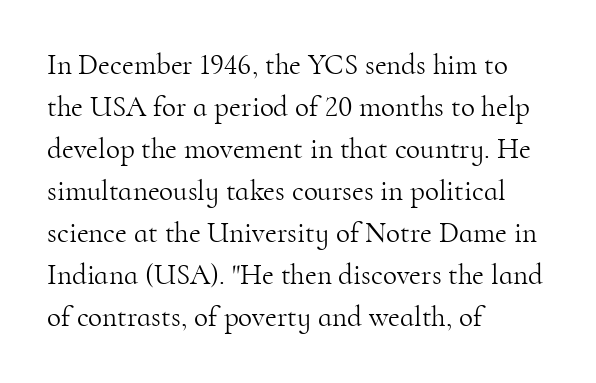
The image shows 29 px light serif type, upright; set left-aligned, normal line spacing (1.45x), normal letter spacing, not underlined; high stroke contrast and a small x-height.
